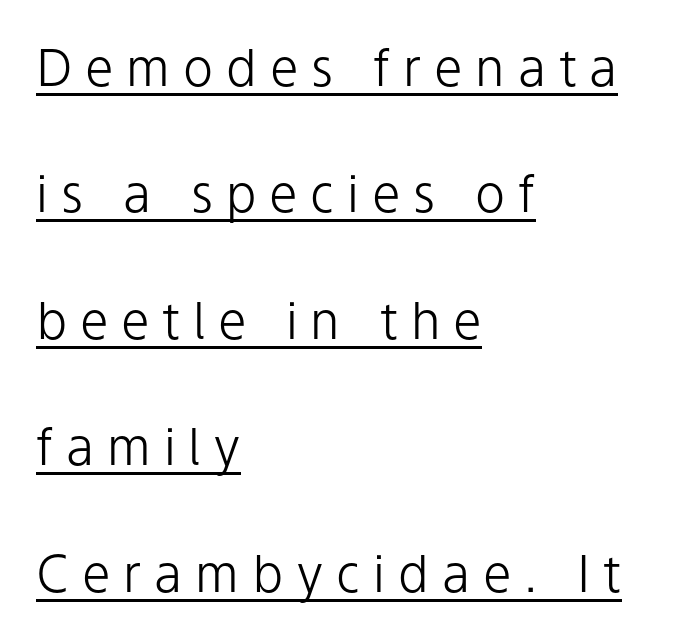
{"serif": "no", "italic": "no", "bold": "no", "weight": "light", "width": "normal", "stroke_contrast": "low", "x_height": "medium", "monospaced": "no", "underline": "yes", "align": "left", "line_spacing": "loose", "line_spacing_ratio": 2.48, "letter_spacing": "wide", "letter_spacing_em": 0.25, "glyph_px": 51}
